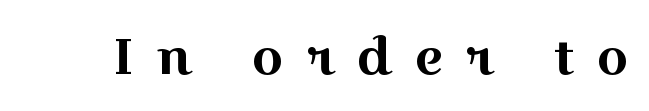
Q: Is the text italic (slanted)? A: No, it is upright.
Q: Is the typeface a serif or a sans-serif typeface? A: Serif.
Q: Is the text underlined? A: No.
Q: Is the spacing between letters normal or unusually wide? A: Unusually wide.
Q: Width (condensed, normal, or wide)? A: Wide.
Q: x-height? A: Medium.
Q: Monospaced? A: No.
